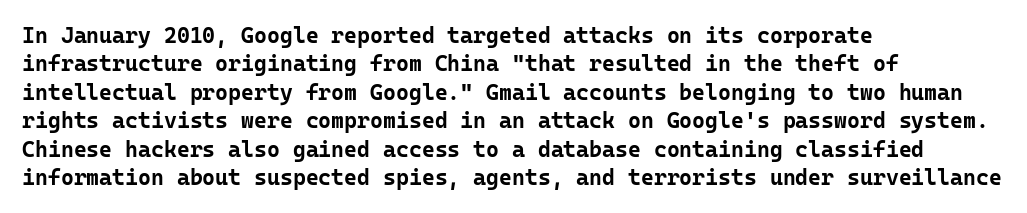
The image shows 22 px bold type, upright; set left-aligned, normal line spacing (1.29x), normal letter spacing, not underlined.
